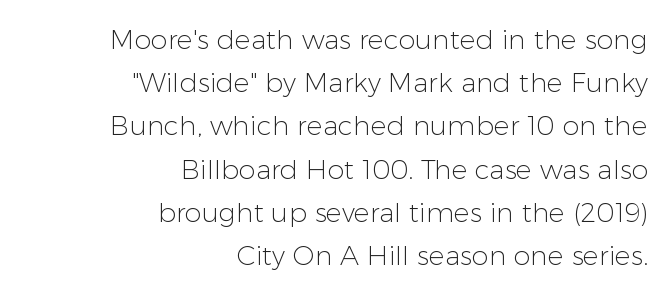
Q: Is the text bold? A: No.
Q: Is the text italic (slanted)? A: No, it is upright.
Q: Is the text underlined? A: No.
Q: How is the paragraph aligned? A: Right-aligned.
Q: Is the spacing between letters normal or unusually wide? A: Normal.
Q: Is the spacing between lines tight, normal or loose? A: Normal.
